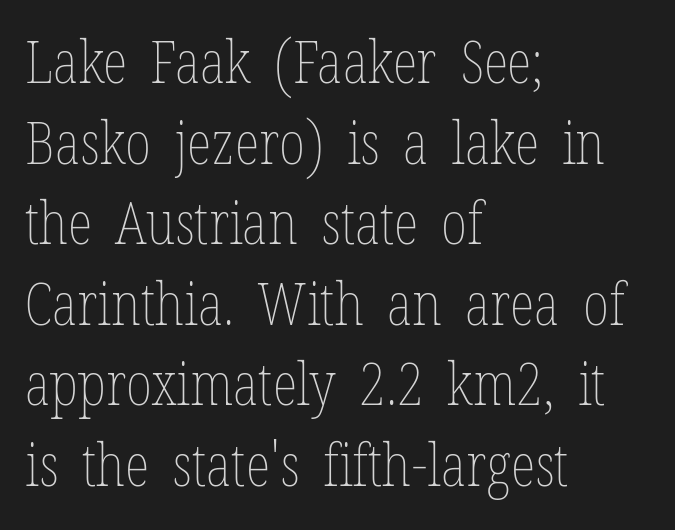
The axis of the letterforms is exactly vertical. The letterforms sit shoulder to shoulder at normal distance. Regular leading. Do the characters align in a grid? No, the font is proportional.
